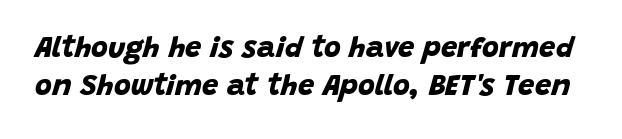
Examine the stroke ends and you'll find no serifs. A clean baseline with only descenders dipping below it. Tracking value appears to be zero — textbook default spacing. Does the weight exceed regular? Yes, all the way to bold. Is this a fixed-width face? No — the glyphs have proportional, varying widths. This sample keeps an unexceptional amount of space between lines.
